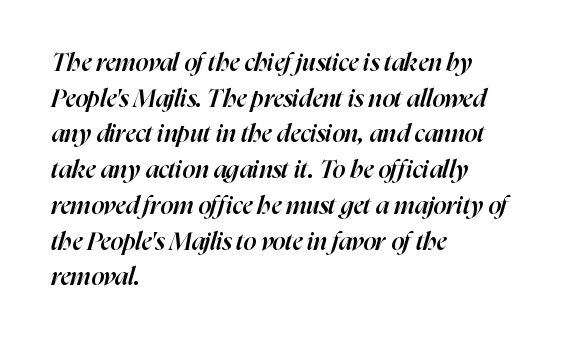
The image shows 25 px text type, italic (leaning right); set left-aligned, normal line spacing (1.43x), normal letter spacing, not underlined.
